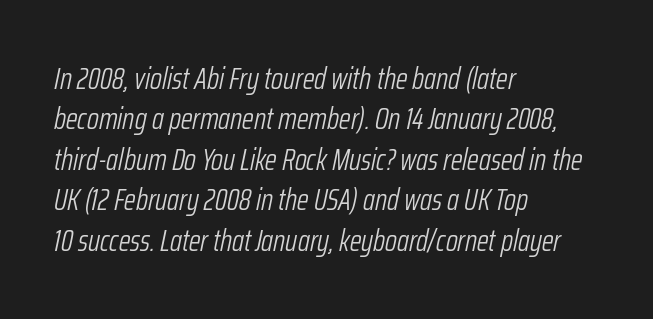
{"italic": "yes", "lean": "right", "slant_degrees": 12, "bold": "no", "weight": "light", "width": "condensed", "stroke_contrast": "low", "x_height": "medium", "monospaced": "no", "underline": "no", "align": "left", "line_spacing": "normal", "line_spacing_ratio": 1.35, "letter_spacing": "normal", "letter_spacing_em": 0.0, "glyph_px": 30}
